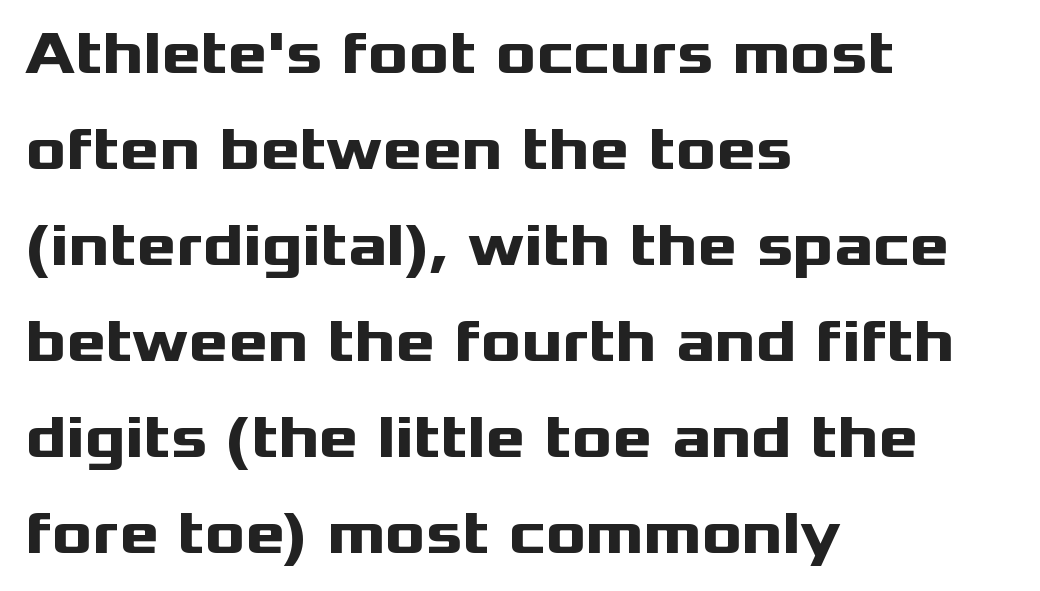
{"serif": "no", "italic": "no", "bold": "yes", "weight": "heavy", "width": "wide", "stroke_contrast": "medium", "x_height": "medium", "monospaced": "no", "underline": "no", "align": "left", "line_spacing": "normal", "line_spacing_ratio": 1.6, "letter_spacing": "normal", "letter_spacing_em": 0.0, "glyph_px": 60}
